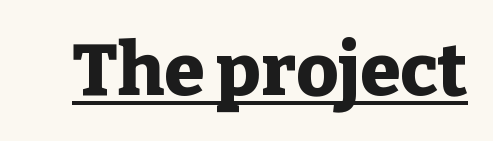
Q: Is the text bold? A: Yes.
Q: Is the text italic (slanted)? A: No, it is upright.
Q: Is the typeface a serif or a sans-serif typeface? A: Serif.
Q: Is the text underlined? A: Yes.
Q: Is the spacing between letters normal or unusually wide? A: Normal.
Q: Width (condensed, normal, or wide)? A: Normal.
Q: Stroke contrast? A: Low.
Q: x-height? A: Medium.
Q: Monospaced? A: No.
